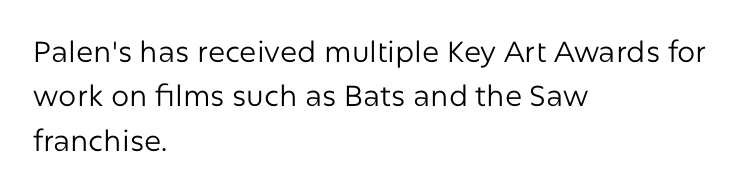
{"serif": "no", "italic": "no", "bold": "no", "weight": "regular", "width": "normal", "stroke_contrast": "low", "x_height": "medium", "monospaced": "no", "underline": "no", "align": "left", "line_spacing": "normal", "line_spacing_ratio": 1.53, "letter_spacing": "normal", "letter_spacing_em": 0.0, "glyph_px": 29}
